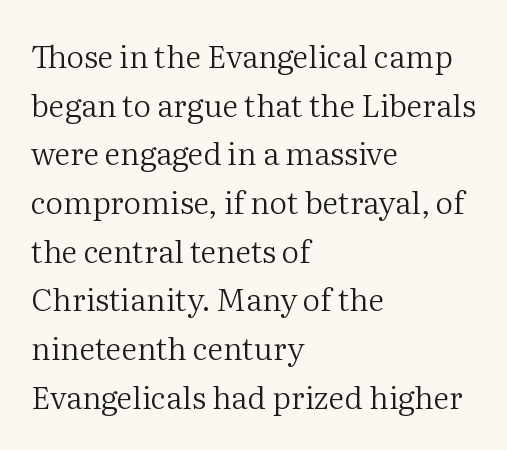
The image shows 31 px regular-weight serif type, upright; set left-aligned, normal line spacing (1.57x), normal letter spacing, not underlined; medium stroke contrast and a medium x-height.
